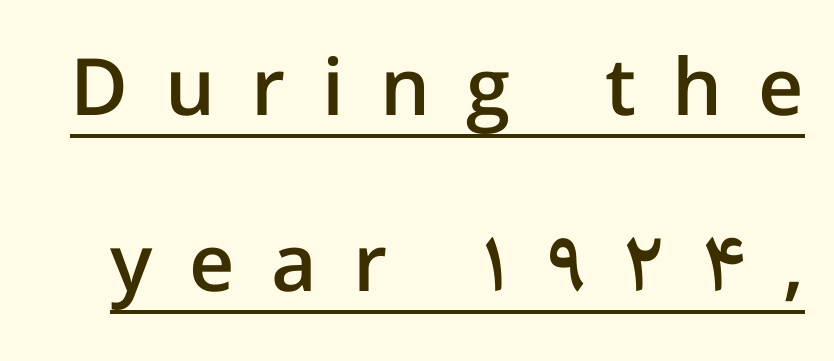
{"serif": "no", "italic": "no", "bold": "semi", "weight": "semibold", "width": "normal", "stroke_contrast": "low", "x_height": "medium", "monospaced": "no", "underline": "yes", "line_spacing": "loose", "line_spacing_ratio": 2.23, "letter_spacing": "wide", "letter_spacing_em": 0.46, "glyph_px": 79}
